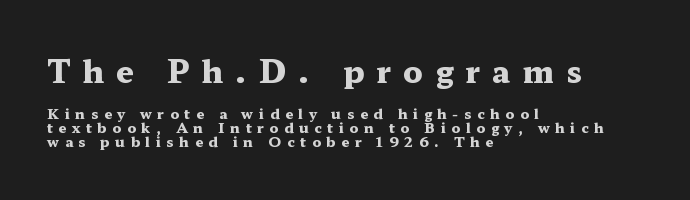
Q: Is the text bold? A: Yes.
Q: Is the text italic (slanted)? A: No, it is upright.
Q: Is the typeface a serif or a sans-serif typeface? A: Serif.
Q: Is the text underlined? A: No.
Q: How is the paragraph aligned? A: Left-aligned.
Q: Is the spacing between letters normal or unusually wide? A: Unusually wide.
Q: Is the spacing between lines tight, normal or loose? A: Tight.
Q: Which block of text is set in a larger size, the first (top) or the second (bottom)? A: The first (top) one.
Q: Width (condensed, normal, or wide)? A: Wide.
Q: Stroke contrast? A: Medium.
Q: x-height? A: Medium.
Q: Monospaced? A: No.
